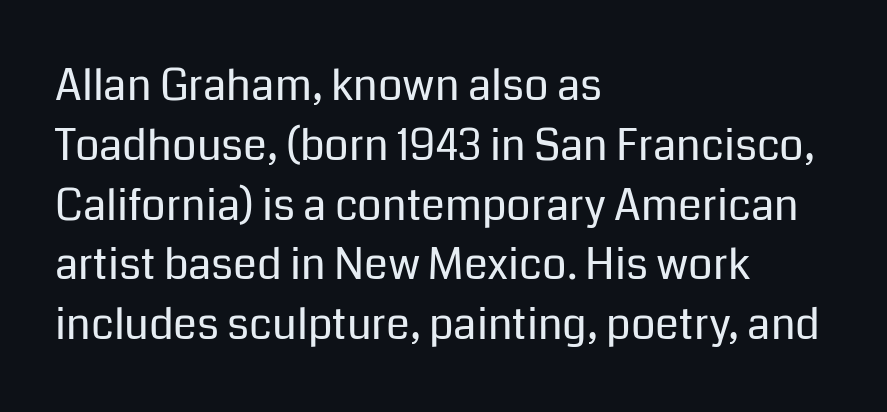
Q: Is the text bold? A: No.
Q: Is the text italic (slanted)? A: No, it is upright.
Q: Is the typeface a serif or a sans-serif typeface? A: Sans-serif.
Q: Is the text underlined? A: No.
Q: How is the paragraph aligned? A: Left-aligned.
Q: Is the spacing between letters normal or unusually wide? A: Normal.
Q: Is the spacing between lines tight, normal or loose? A: Normal.
Q: Width (condensed, normal, or wide)? A: Normal.
Q: Stroke contrast? A: Low.
Q: x-height? A: Medium.
Q: Monospaced? A: No.
